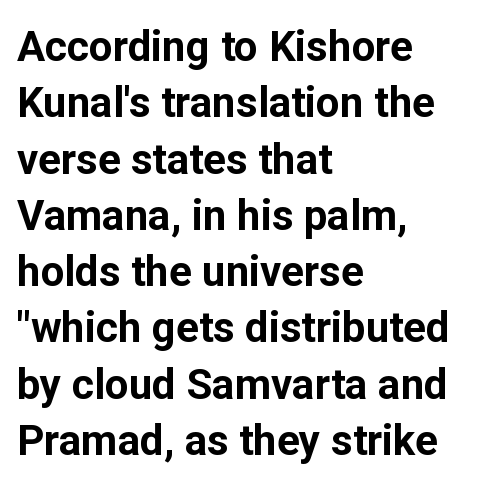
{"serif": "no", "italic": "no", "bold": "yes", "weight": "bold", "width": "normal", "stroke_contrast": "low", "x_height": "medium", "monospaced": "no", "underline": "no", "align": "left", "line_spacing": "normal", "line_spacing_ratio": 1.34, "letter_spacing": "normal", "letter_spacing_em": 0.0, "glyph_px": 42}
